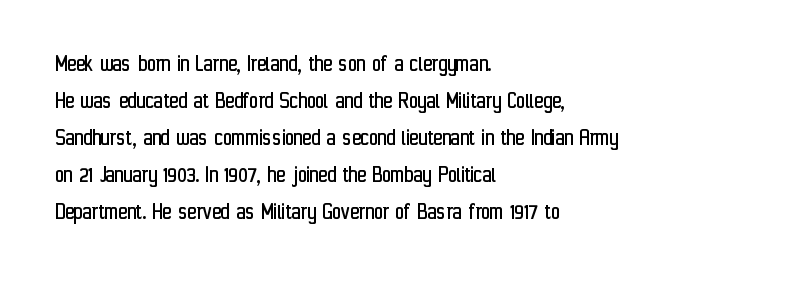
Q: Is the text bold? A: No.
Q: Is the text italic (slanted)? A: No, it is upright.
Q: Is the text underlined? A: No.
Q: How is the paragraph aligned? A: Left-aligned.
Q: Is the spacing between letters normal or unusually wide? A: Normal.
Q: Is the spacing between lines tight, normal or loose? A: Normal.
